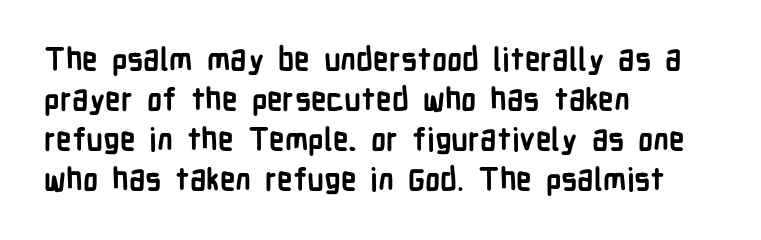
Q: Is the text bold? A: Yes.
Q: Is the text italic (slanted)? A: No, it is upright.
Q: Is the typeface a serif or a sans-serif typeface? A: Sans-serif.
Q: Is the text underlined? A: No.
Q: How is the paragraph aligned? A: Left-aligned.
Q: Is the spacing between letters normal or unusually wide? A: Normal.
Q: Is the spacing between lines tight, normal or loose? A: Normal.
Q: Width (condensed, normal, or wide)? A: Condensed.
Q: Stroke contrast? A: Low.
Q: x-height? A: Medium.
Q: Monospaced? A: No.
